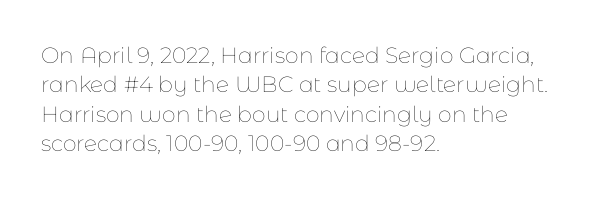
{"italic": "no", "bold": "no", "underline": "no", "align": "left", "line_spacing": "normal", "line_spacing_ratio": 1.34, "letter_spacing": "normal", "letter_spacing_em": 0.0, "glyph_px": 22}
